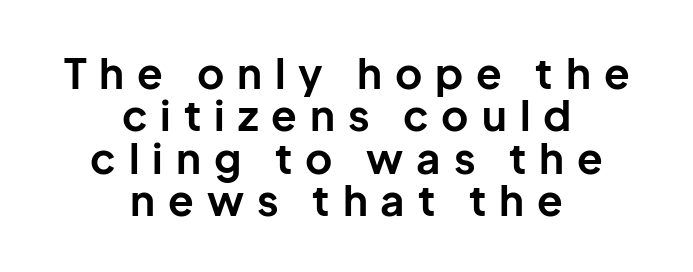
{"serif": "no", "italic": "no", "bold": "yes", "weight": "bold", "width": "normal", "stroke_contrast": "low", "x_height": "medium", "monospaced": "no", "underline": "no", "align": "center", "line_spacing": "tight", "line_spacing_ratio": 1.01, "letter_spacing": "wide", "letter_spacing_em": 0.31, "glyph_px": 42}
